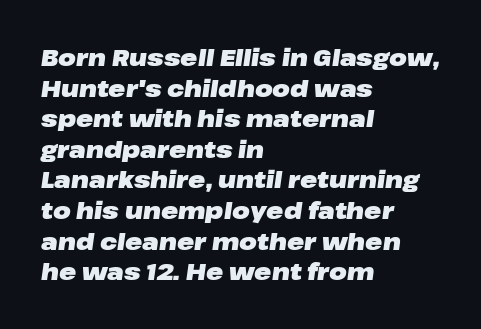
Q: Is the text bold? A: Yes.
Q: Is the text italic (slanted)? A: Yes, it leans right by about 8 degrees.
Q: Is the text underlined? A: No.
Q: How is the paragraph aligned? A: Left-aligned.
Q: Is the spacing between letters normal or unusually wide? A: Normal.
Q: Is the spacing between lines tight, normal or loose? A: Normal.
